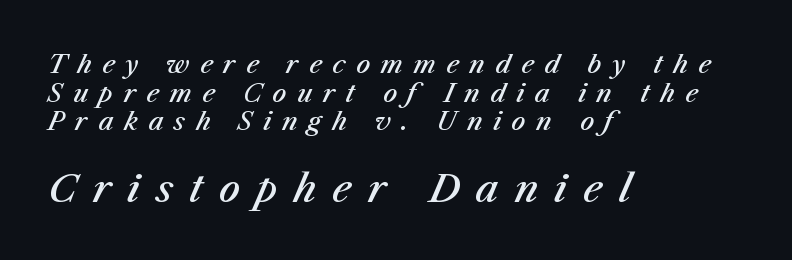
The image shows 38 px semibold type, italic (leaning right); set left-aligned, tight line spacing (1.15x), unusually wide letter spacing (+0.42 em), not underlined; the second (bottom) block is 1.52x larger; medium stroke contrast and a medium x-height.
